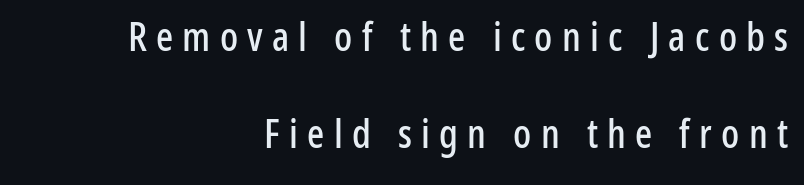
Right-aligned paragraph, ragged on the left. Vertical spacing — loose. A typesetter would mark this as roman, not italic. Each letter keeps its own natural width here, so spacing adapts to shape.
